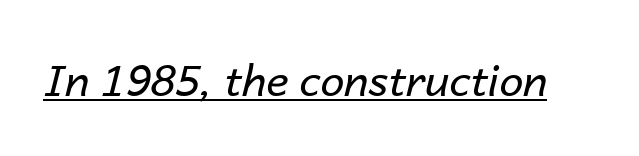
Observe the ordinary spacing: letters are neighbours, not strangers. The strokes are not fattened; the text isn't bold. The typesetter has applied underlining to the passage shown. Posture: slanted.
